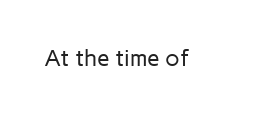
Q: Is the text bold? A: No.
Q: Is the text italic (slanted)? A: No, it is upright.
Q: Is the text underlined? A: No.
Q: Is the spacing between letters normal or unusually wide? A: Normal.
